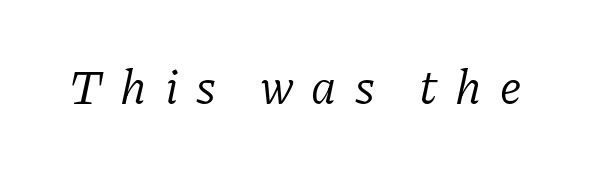
The image shows 49 px light serif type, italic (leaning right); set unusually wide letter spacing (+0.37 em), not underlined; low stroke contrast and a medium x-height.
